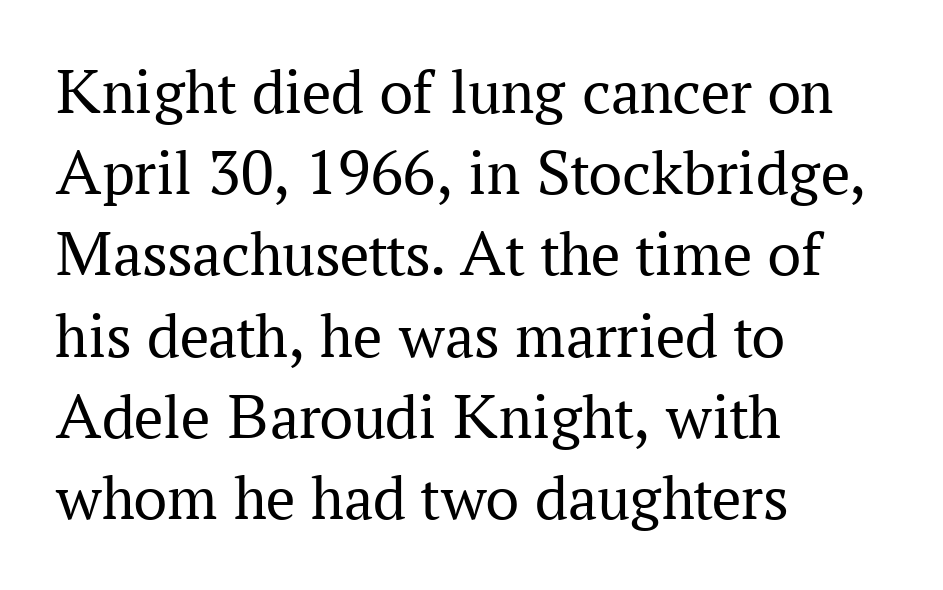
Which margin do the lines hug? The left one — the right edge is uneven. Posture: straight, roman, zero tilt. Nothing heavy about these letters — not bold at all. No word sits above an underline. The font family rendered here belongs to the serif group.
